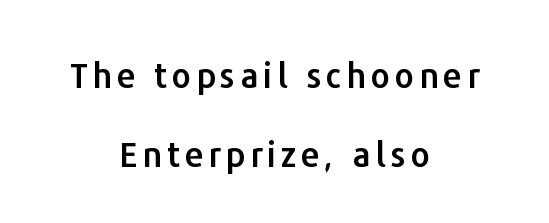
Ordinary non-slanted type is in use. Each letter's strokes conclude bluntly, with no projecting serifs. The area under the type is left untouched. Neither beginnings nor endings align; midpoints do.
